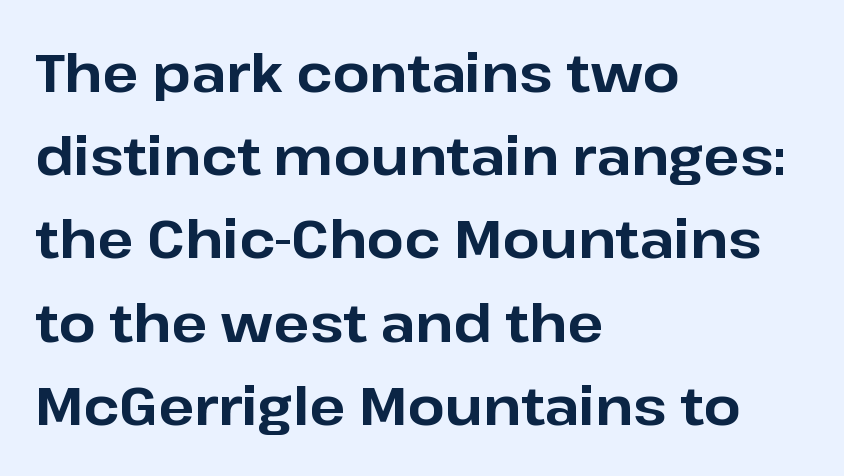
The rag falls on the right side of this text block. The letters advance in unequal steps, a hallmark of proportional type. These lines are composed in type without serifs. Students, this is bold: see how much ink each stroke carries.
